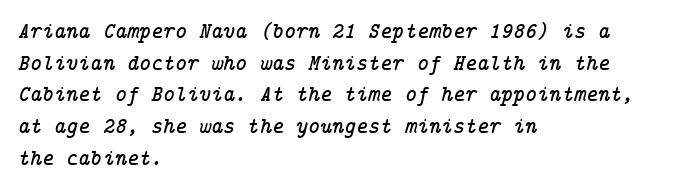
A student would call this left alignment; a typographer would say flush left, rag right. Quick note: italic. The rendering keeps characters at their native spacing. Rows of type keep a routine distance in the vertical direction.
